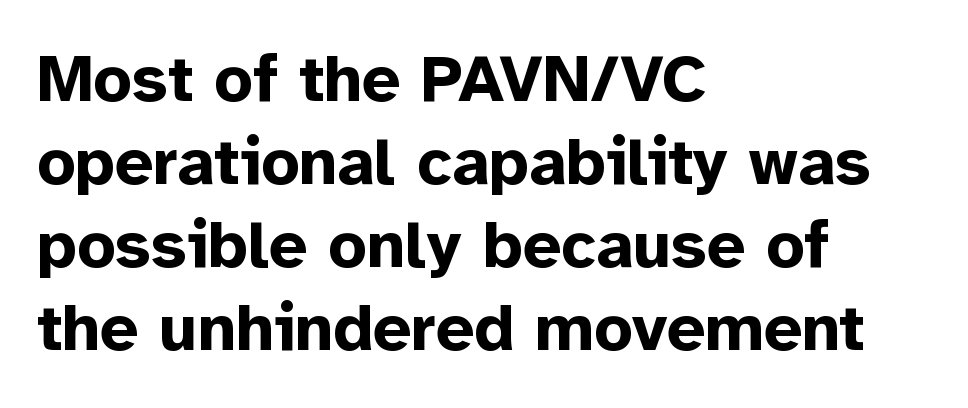
The image shows 67 px bold sans-serif type, upright; set left-aligned, line spacing 1.24x, normal letter spacing, not underlined; low stroke contrast and a medium x-height.
